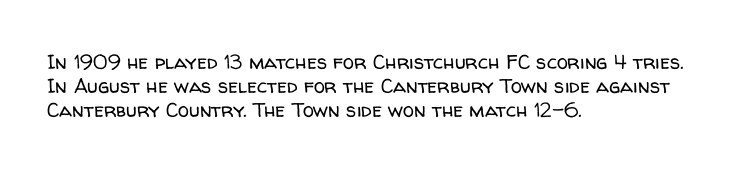
Q: Is the text bold? A: No.
Q: Is the text italic (slanted)? A: No, it is upright.
Q: Is the text underlined? A: No.
Q: How is the paragraph aligned? A: Left-aligned.
Q: Is the spacing between letters normal or unusually wide? A: Normal.
